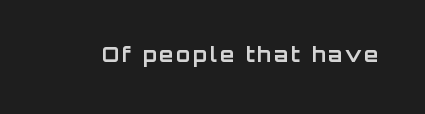
Q: Is the text bold? A: Yes.
Q: Is the text italic (slanted)? A: No, it is upright.
Q: Is the text underlined? A: No.
